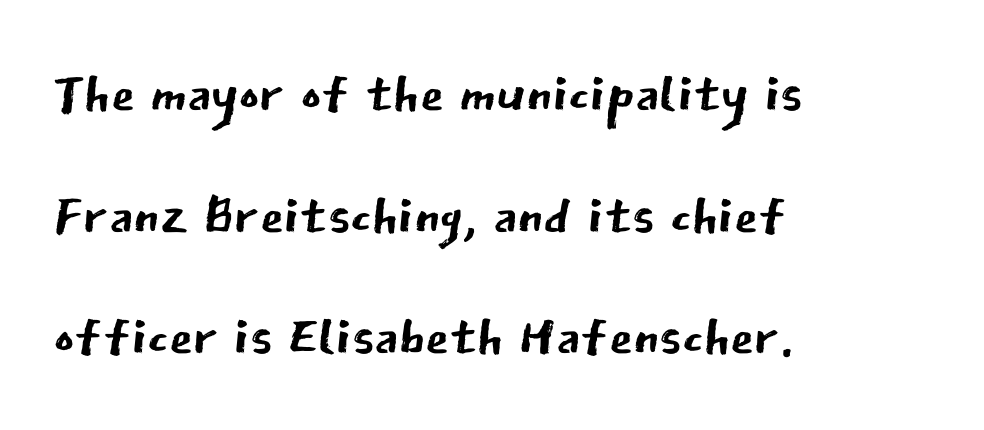
{"serif": "no", "italic": "no", "bold": "no", "weight": "regular", "width": "normal", "stroke_contrast": "low", "x_height": "medium", "monospaced": "no", "underline": "no", "align": "left", "line_spacing": "normal", "line_spacing_ratio": 1.58, "letter_spacing": "normal", "letter_spacing_em": 0.0, "glyph_px": 77}
